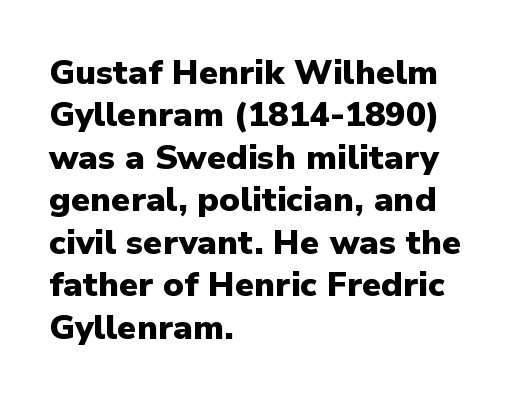
The image shows 34 px heavy sans-serif type, upright; set left-aligned, normal line spacing (1.25x), normal letter spacing, not underlined; low stroke contrast and a medium x-height.
